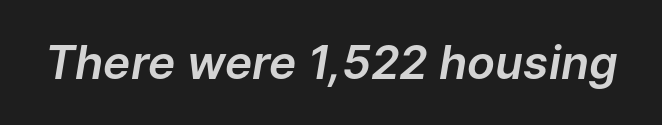
The image shows 46 px text type, italic (leaning right); set normal letter spacing, not underlined; low stroke contrast and a medium x-height.
